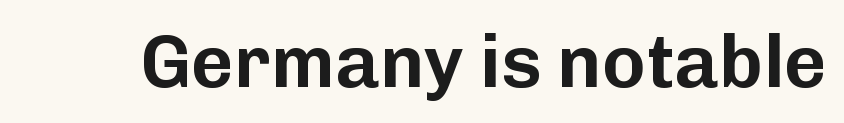
{"serif": "no", "italic": "no", "width": "normal", "stroke_contrast": "low", "x_height": "medium", "monospaced": "no", "underline": "no", "letter_spacing": "normal", "letter_spacing_em": 0.0, "glyph_px": 74}
